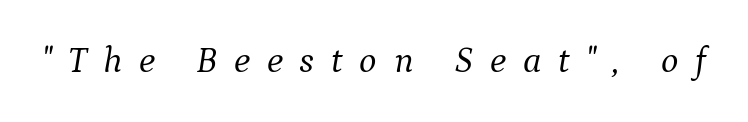
{"serif": "yes", "italic": "yes", "lean": "right", "slant_degrees": 9, "bold": "no", "weight": "light", "width": "normal", "stroke_contrast": "medium", "x_height": "medium", "monospaced": "no", "underline": "no", "letter_spacing": "wide", "letter_spacing_em": 0.45, "glyph_px": 37}
